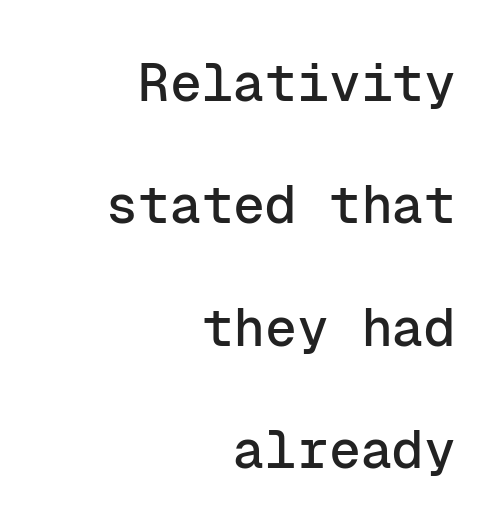
Words appear dense and cohesive because spacing is normal. The rag falls on the left side of this text block. The foot of each line stays bare and open. Font category for this specimen: sans-serif. The passage shown stacks its lines with a broad gap.
